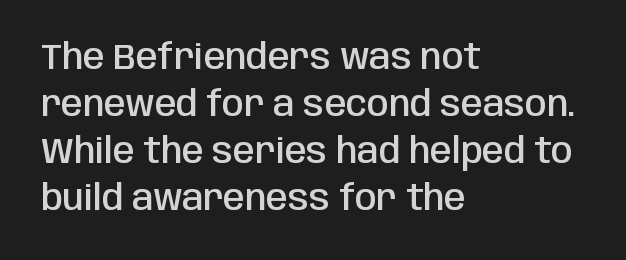
The image shows 35 px semibold, condensed sans-serif type, upright; set left-aligned, normal line spacing (1.34x), normal letter spacing, not underlined; low stroke contrast and a large x-height.
